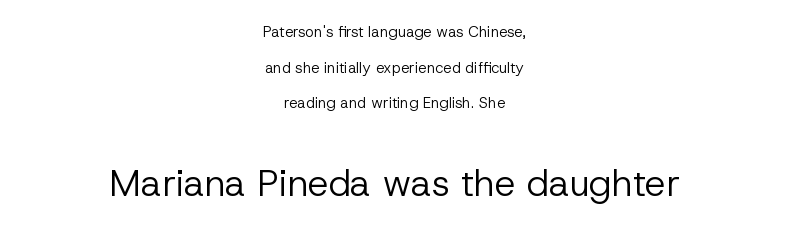
Q: Is the text bold? A: No.
Q: Is the text italic (slanted)? A: No, it is upright.
Q: Is the typeface a serif or a sans-serif typeface? A: Sans-serif.
Q: Is the text underlined? A: No.
Q: How is the paragraph aligned? A: Centered.
Q: Is the spacing between letters normal or unusually wide? A: Normal.
Q: Is the spacing between lines tight, normal or loose? A: Loose.
Q: Which block of text is set in a larger size, the first (top) or the second (bottom)? A: The second (bottom) one.
Q: Width (condensed, normal, or wide)? A: Normal.
Q: Stroke contrast? A: Low.
Q: x-height? A: Medium.
Q: Monospaced? A: No.
